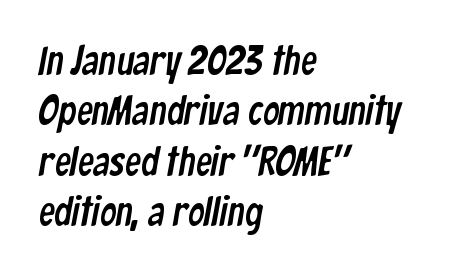
The image shows 40 px condensed sans-serif type; set left-aligned, normal line spacing (1.26x), normal letter spacing, not underlined; low stroke contrast and a medium x-height.
